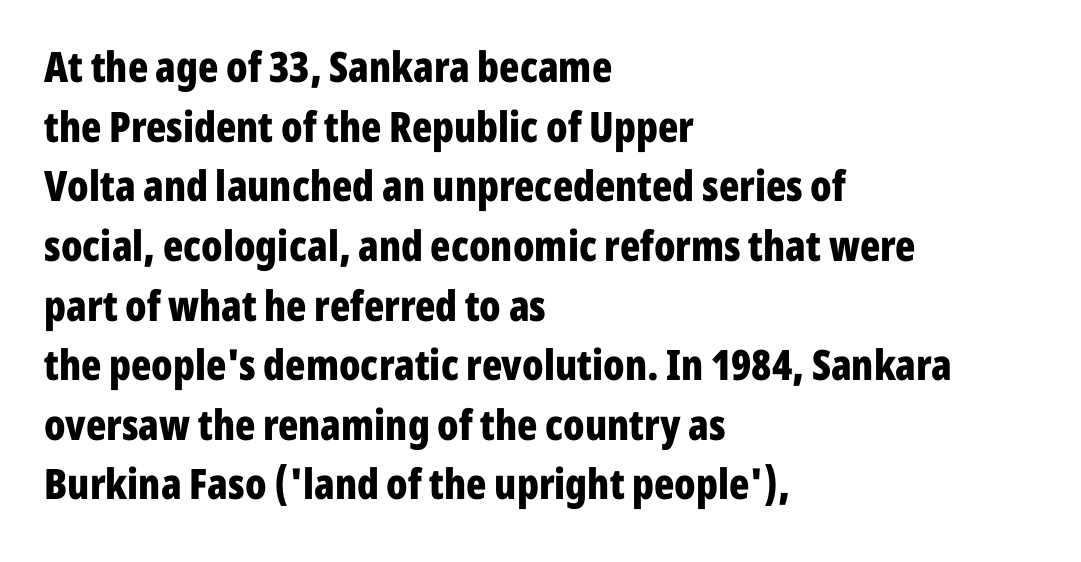
Regular leading. Look at the tracking — it's just the regular setting, nothing added. Bare-footed words on every line. Unlike italic type, these characters show no tilt at all.
